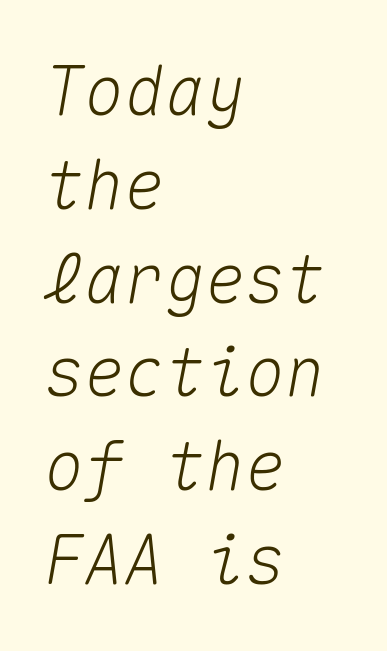
Q: Is the text italic (slanted)? A: Yes, it leans right by about 10 degrees.
Q: Is the text underlined? A: No.
Q: How is the paragraph aligned? A: Left-aligned.
Q: Is the spacing between letters normal or unusually wide? A: Normal.
Q: Is the spacing between lines tight, normal or loose? A: Normal.
Q: Width (condensed, normal, or wide)? A: Normal.
Q: Stroke contrast? A: Medium.
Q: x-height? A: Medium.
Q: Monospaced? A: Yes.
